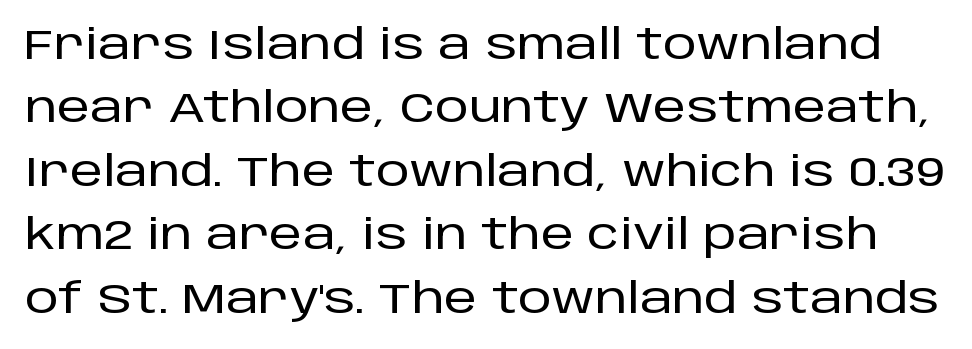
The image shows 42 px sans-serif type, upright; set normal line spacing (1.51x), normal letter spacing, not underlined; low stroke contrast and a large x-height.
